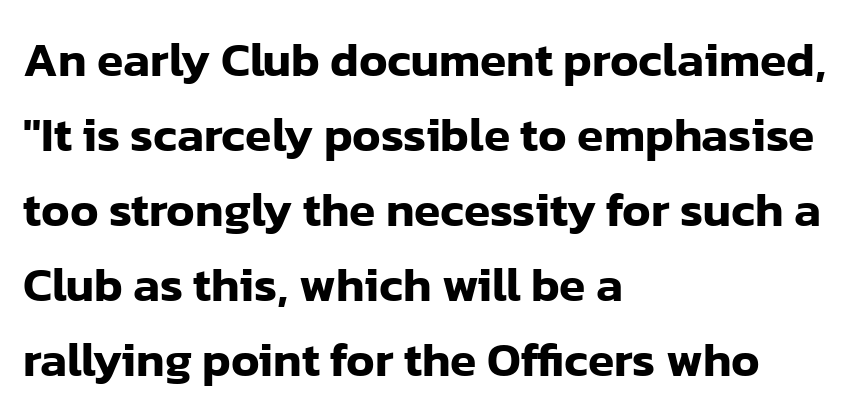
{"serif": "no", "italic": "no", "width": "normal", "stroke_contrast": "low", "x_height": "medium", "monospaced": "no", "underline": "no", "align": "left", "line_spacing": "normal", "line_spacing_ratio": 1.56, "letter_spacing": "normal", "letter_spacing_em": 0.0, "glyph_px": 48}
